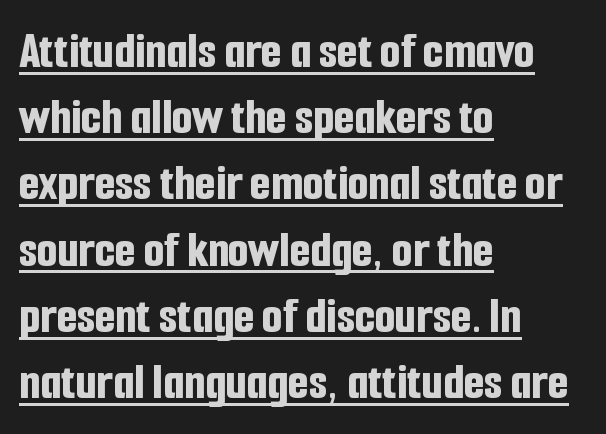
The strokes are fattened all the way to bold. The words here are underlined. Notice how descenders clear the ascenders below comfortably — that's standard leading. Letterform terminals end flat and unadorned throughout the passage. The gaps between neighbouring characters are ordinary and unremarkable.
